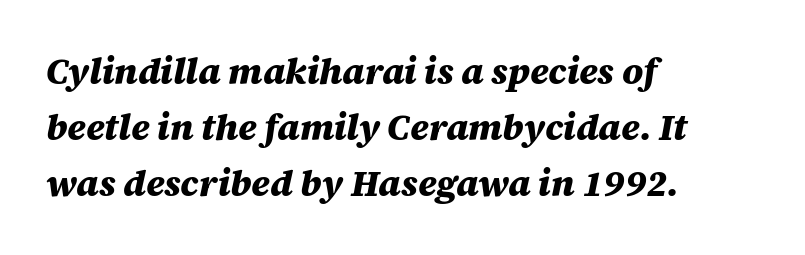
Q: Is the text bold? A: Yes.
Q: Is the text italic (slanted)? A: Yes, it leans right by about 12 degrees.
Q: Is the text underlined? A: No.
Q: How is the paragraph aligned? A: Left-aligned.
Q: Is the spacing between letters normal or unusually wide? A: Normal.
Q: Is the spacing between lines tight, normal or loose? A: Normal.
Q: Width (condensed, normal, or wide)? A: Normal.
Q: Stroke contrast? A: Medium.
Q: x-height? A: Large.
Q: Monospaced? A: No.
